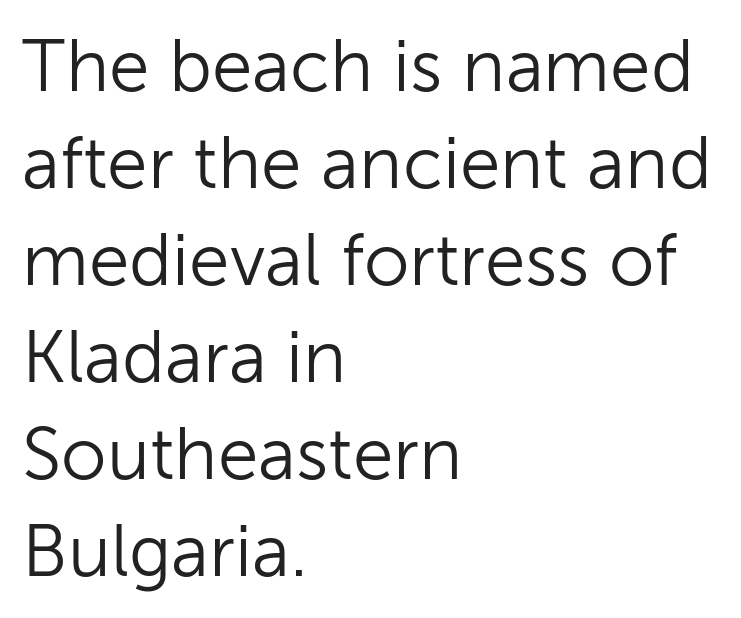
Q: Is the text bold? A: No.
Q: Is the text italic (slanted)? A: No, it is upright.
Q: Is the typeface a serif or a sans-serif typeface? A: Sans-serif.
Q: Is the text underlined? A: No.
Q: How is the paragraph aligned? A: Left-aligned.
Q: Is the spacing between letters normal or unusually wide? A: Normal.
Q: Is the spacing between lines tight, normal or loose? A: Normal.
Q: Width (condensed, normal, or wide)? A: Normal.
Q: Stroke contrast? A: Low.
Q: x-height? A: Medium.
Q: Monospaced? A: No.
